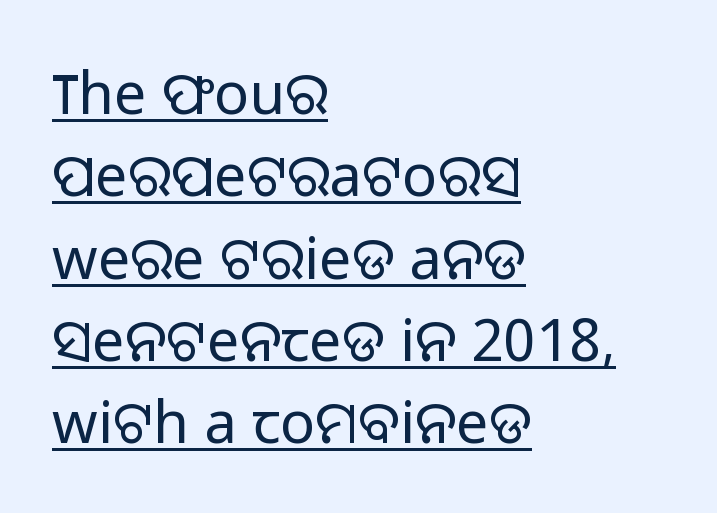
Are there feet on the stems? There aren't — it's a sans. Is the type heavy? It reads as light-to-regular instead. The vertical gap from one line to the next is medium. Short note: letters normally spaced. The string is rendered with underlining switched on. Line beginnings align vertically; line endings do not.
